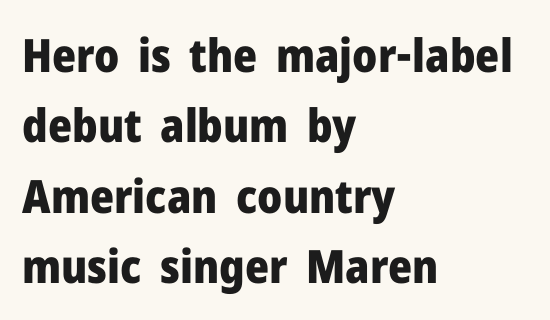
Q: Is the text bold? A: Yes.
Q: Is the text italic (slanted)? A: No, it is upright.
Q: Is the typeface a serif or a sans-serif typeface? A: Sans-serif.
Q: Is the text underlined? A: No.
Q: How is the paragraph aligned? A: Left-aligned.
Q: Is the spacing between letters normal or unusually wide? A: Normal.
Q: Is the spacing between lines tight, normal or loose? A: Normal.
Q: Width (condensed, normal, or wide)? A: Normal.
Q: Stroke contrast? A: Low.
Q: x-height? A: Medium.
Q: Monospaced? A: No.
